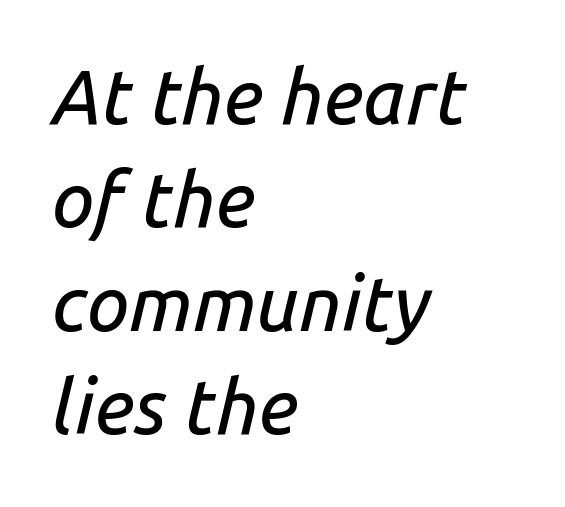
The image shows 76 px text type, italic (leaning right); set left-aligned, normal line spacing (1.36x), normal letter spacing, not underlined; low stroke contrast and a medium x-height.
